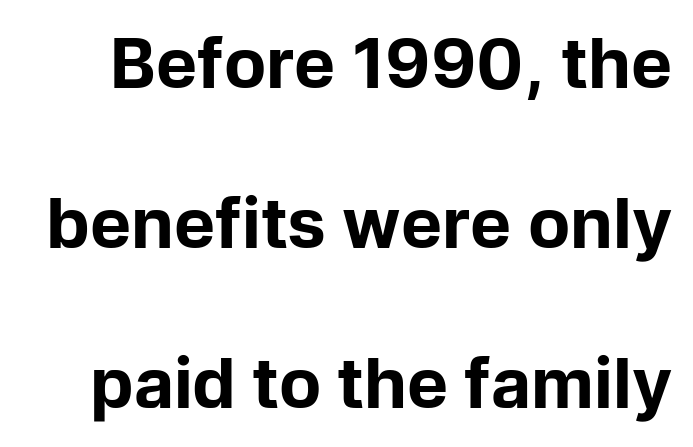
Only glyphs here, with clear space below each row. Interline gaps are noticeably wide in this sample. Does the type have serifs? No, each stem ends abruptly. Short note: letters normally spaced. Here the designer chose a conventional face with non-uniform glyph widths.
